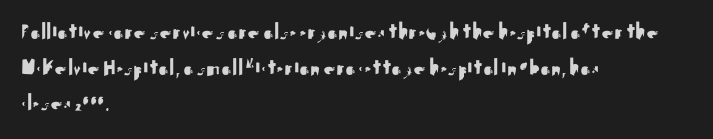
The image shows 24 px text type, upright; set left-aligned, normal line spacing (1.48x), normal letter spacing, not underlined.
